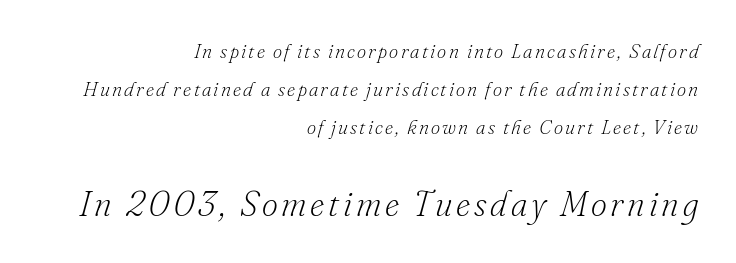
Q: Is the text bold? A: No.
Q: Is the text italic (slanted)? A: Yes, it leans right by about 16 degrees.
Q: Is the typeface a serif or a sans-serif typeface? A: Serif.
Q: Is the text underlined? A: No.
Q: How is the paragraph aligned? A: Right-aligned.
Q: Is the spacing between lines tight, normal or loose? A: Loose.
Q: Which block of text is set in a larger size, the first (top) or the second (bottom)? A: The second (bottom) one.
Q: Width (condensed, normal, or wide)? A: Normal.
Q: Stroke contrast? A: Low.
Q: x-height? A: Small.
Q: Monospaced? A: No.
